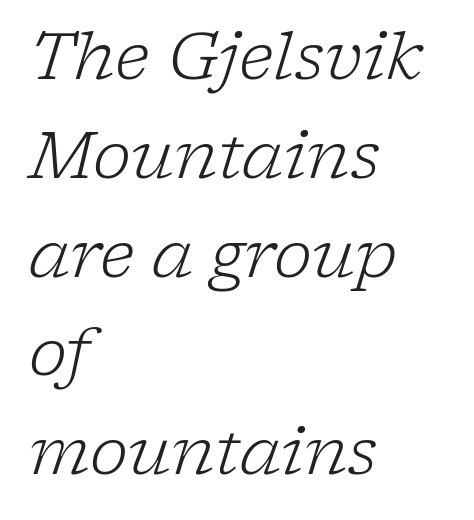
The image shows 65 px light serif type, italic (leaning right); set left-aligned, normal line spacing (1.52x), normal letter spacing, not underlined; low stroke contrast and a medium x-height.
